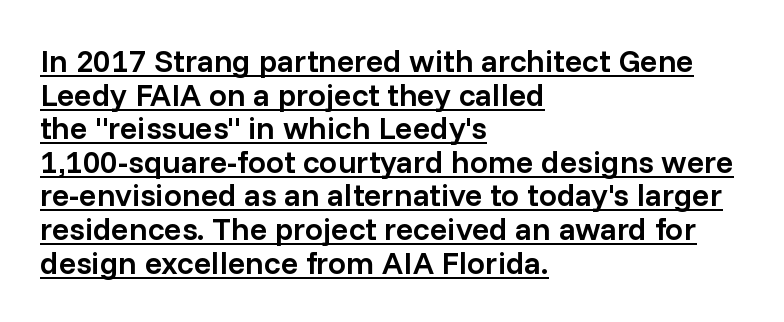
Tracking value appears to be zero — textbook default spacing. In CSS terms this would be text-align: left. The specimen reads as upright at a glance. The typesetting leans somewhat heavy: a semibold. Think of a printed novel: that variable character pitch is what you see here.
